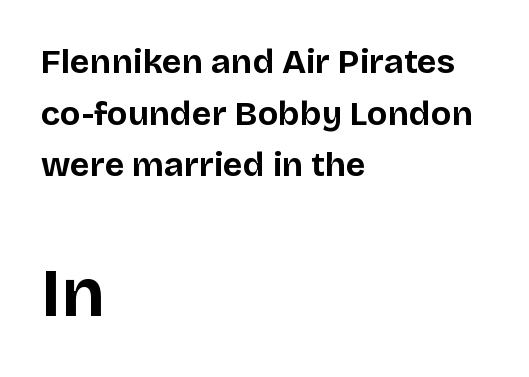
{"serif": "no", "italic": "no", "bold": "yes", "weight": "bold", "width": "normal", "stroke_contrast": "low", "x_height": "large", "monospaced": "no", "underline": "no", "align": "left", "line_spacing": "normal", "line_spacing_ratio": 1.52, "letter_spacing": "normal", "letter_spacing_em": 0.0, "larger_block": "second", "size_ratio": 2.03, "glyph_px": 69}
